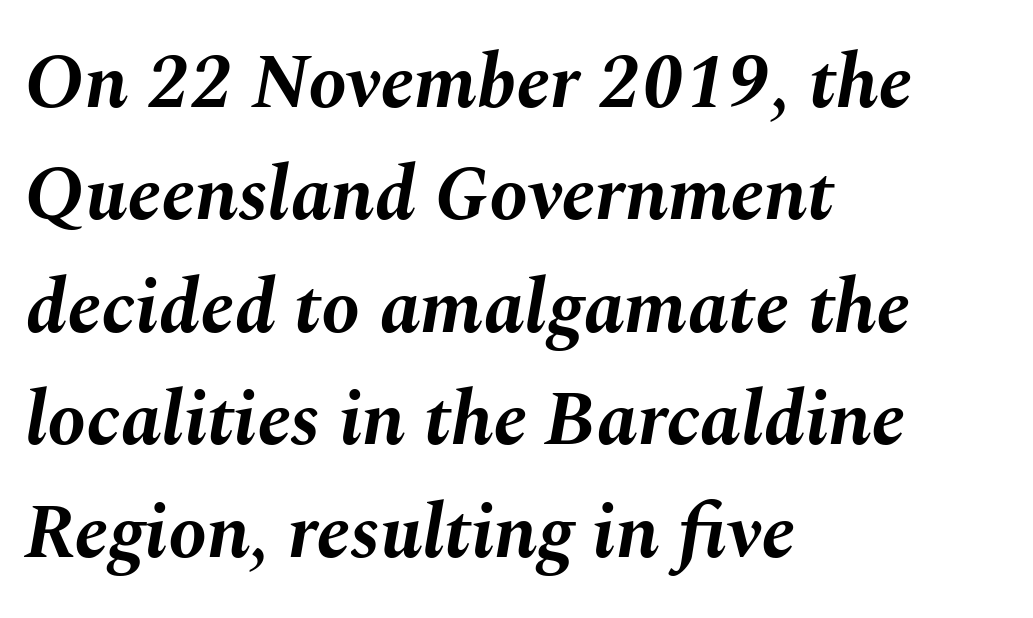
I'd describe the lettering as bold — thick and assertive. Has an underline been added? It has not. A typesetter would call this proportional, since set widths differ per character. Words appear dense and cohesive because spacing is normal.
